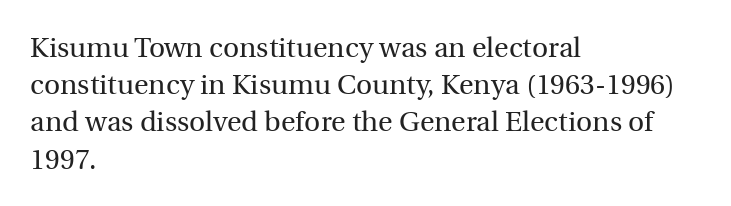
Q: Is the text bold? A: No.
Q: Is the text italic (slanted)? A: No, it is upright.
Q: Is the typeface a serif or a sans-serif typeface? A: Serif.
Q: Is the text underlined? A: No.
Q: How is the paragraph aligned? A: Left-aligned.
Q: Is the spacing between letters normal or unusually wide? A: Normal.
Q: Is the spacing between lines tight, normal or loose? A: Normal.
Q: Width (condensed, normal, or wide)? A: Normal.
Q: x-height? A: Medium.
Q: Monospaced? A: No.
